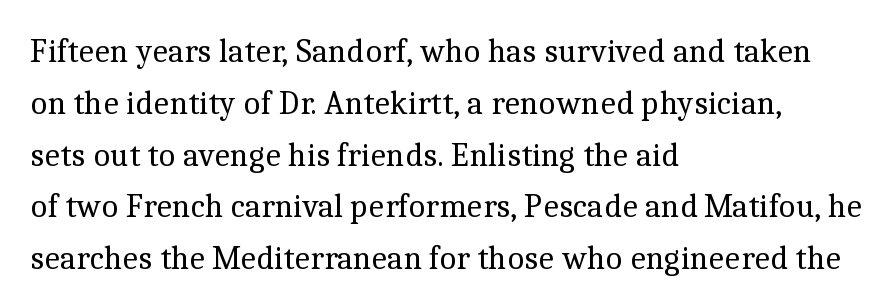
{"serif": "yes", "italic": "no", "bold": "no", "weight": "regular", "width": "normal", "x_height": "medium", "monospaced": "no", "underline": "no", "align": "left", "line_spacing": "normal", "line_spacing_ratio": 1.57, "letter_spacing": "normal", "letter_spacing_em": 0.0, "glyph_px": 33}
